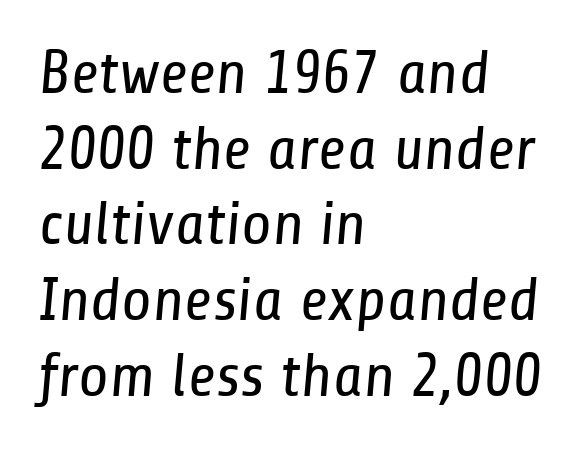
The letters look calm and open, with moderate or lighter stems. A typesetter would label this face a sans. Spacing between characters is what you'd get straight out of the box. Rule under the text: the space is simply empty. Each line starts at the same left margin while the right side varies. Looks like regular typesetting: each glyph gets only the width it needs.
